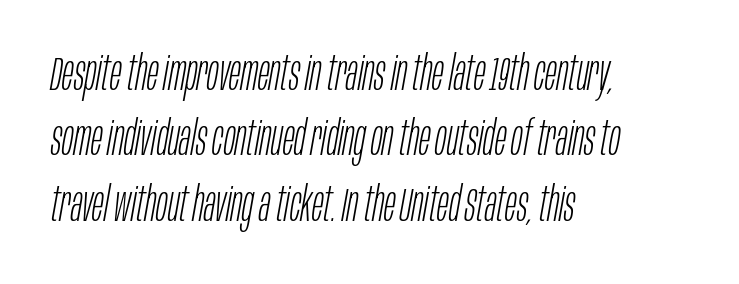
{"italic": "yes", "lean": "right", "slant_degrees": 10, "bold": "no", "weight": "light", "width": "condensed", "stroke_contrast": "low", "x_height": "large", "monospaced": "no", "underline": "no", "align": "left", "line_spacing": "normal", "line_spacing_ratio": 1.36, "letter_spacing": "normal", "letter_spacing_em": 0.0, "glyph_px": 48}
